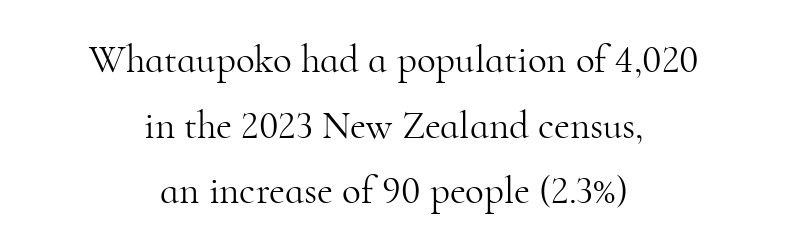
The image shows 39 px light serif type, upright; set centered, normal line spacing (1.68x), normal letter spacing, not underlined; high stroke contrast and a small x-height.
